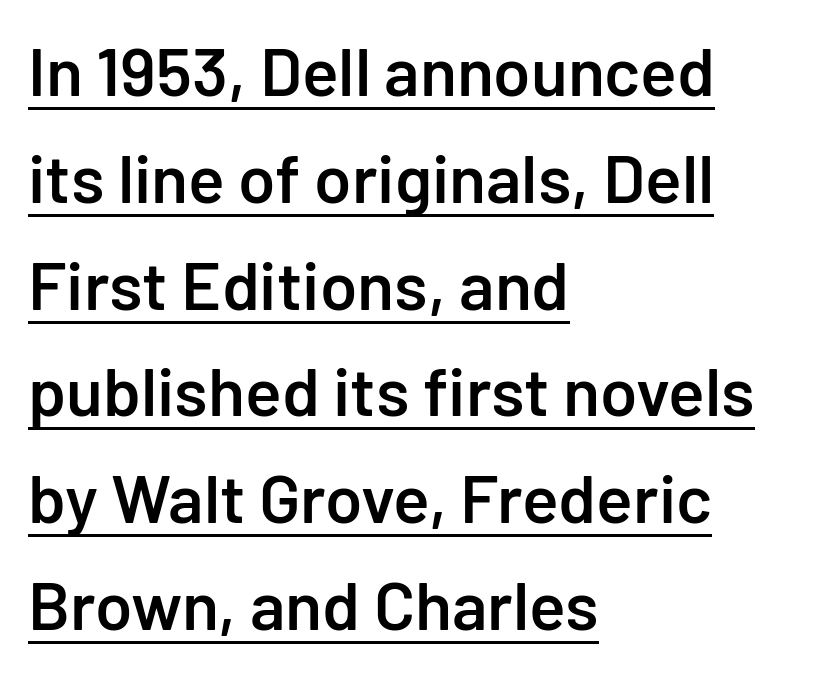
The sample has been set in demibold, a notch under bold. It's the straight-up-and-down kind of type. Vertically, the passage feels balanced, rows spaced as you'd expect. The rendering anchors every line to the left-hand side.
